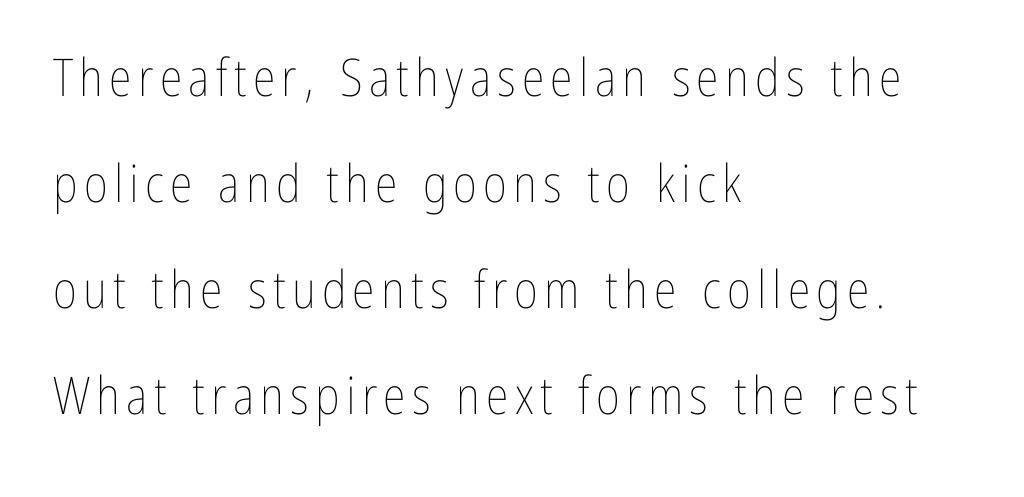
Here the designer chose a conventional face with non-uniform glyph widths. Type without underlining. Italic? Not at all — the glyphs are vertical. Weight: not bold — regular or lighter. Horizontal alignment here is leftward, the default for most running prose. The leading is generous, giving the passage an open texture.
